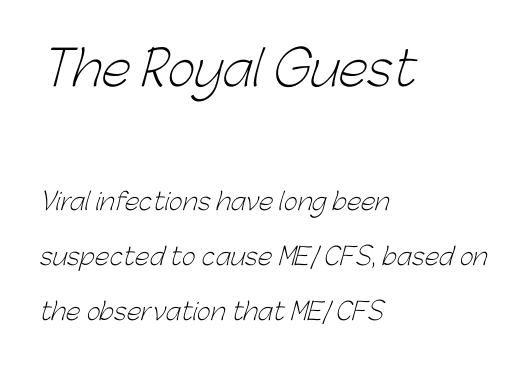
{"serif": "no", "bold": "no", "weight": "light", "width": "normal", "stroke_contrast": "low", "x_height": "medium", "monospaced": "no", "underline": "no", "align": "left", "line_spacing": "loose", "line_spacing_ratio": 2.29, "letter_spacing": "normal", "letter_spacing_em": 0.0, "larger_block": "first", "size_ratio": 2.0, "glyph_px": 48}
